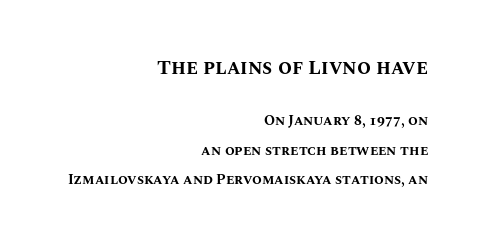
Do the letters lean? They stand straight. Students, this is bold: see how much ink each stroke carries. Characters follow at the spacing the type designer built in. The strip under each line holds only bare page.
